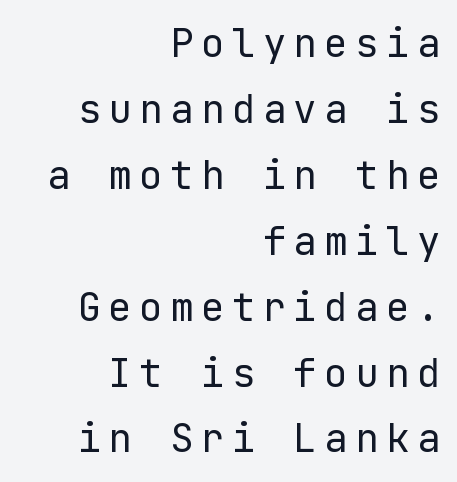
Summary of vertical rhythm: regular, with standard interline spacing. Casual observation: everything's shoved over to the right. The passage shown is not bold in any degree. The foot of each line stays bare and open. Is there any slant? The stems are plumb. The text was rendered using a sans face with plain stroke endings.
